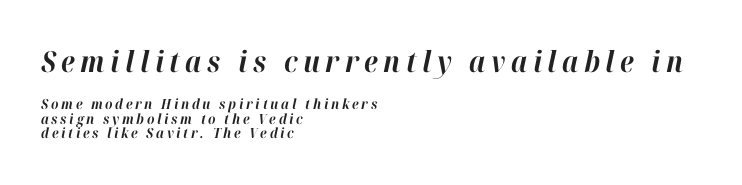
The image shows 29 px bold type, italic (leaning right); set left-aligned, tight line spacing (1.04x), not underlined; the first (top) block is 2.07x larger; high stroke contrast and a medium x-height.
